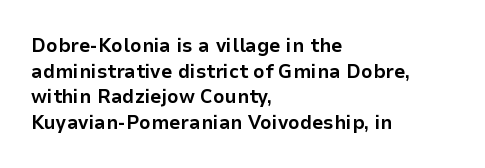
The image shows 20 px bold type, upright; set left-aligned, normal line spacing (1.28x), normal letter spacing, not underlined.
